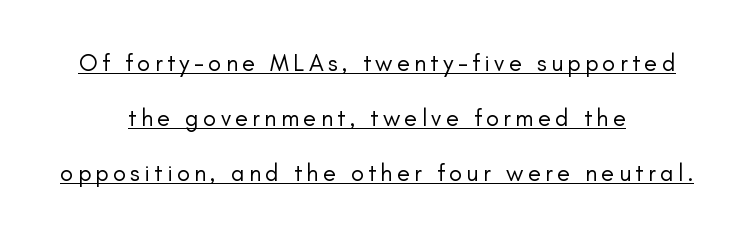
{"italic": "no", "bold": "no", "underline": "yes", "align": "center", "line_spacing": "loose", "line_spacing_ratio": 2.3, "glyph_px": 24}
